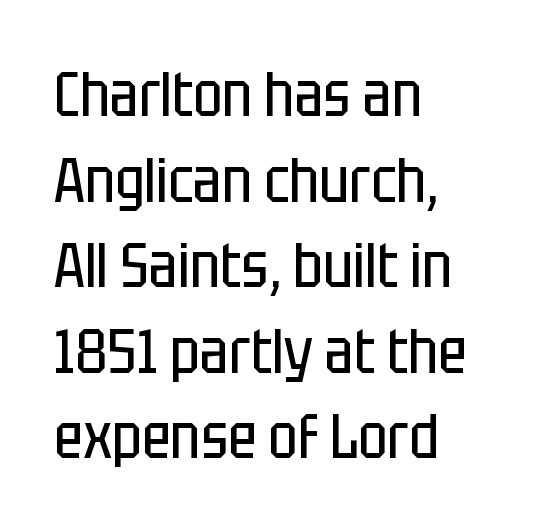
Q: Is the text bold? A: No.
Q: Is the text italic (slanted)? A: No, it is upright.
Q: Is the typeface a serif or a sans-serif typeface? A: Sans-serif.
Q: Is the text underlined? A: No.
Q: How is the paragraph aligned? A: Left-aligned.
Q: Is the spacing between letters normal or unusually wide? A: Normal.
Q: Is the spacing between lines tight, normal or loose? A: Normal.
Q: Width (condensed, normal, or wide)? A: Condensed.
Q: Stroke contrast? A: Low.
Q: x-height? A: Large.
Q: Monospaced? A: No.
